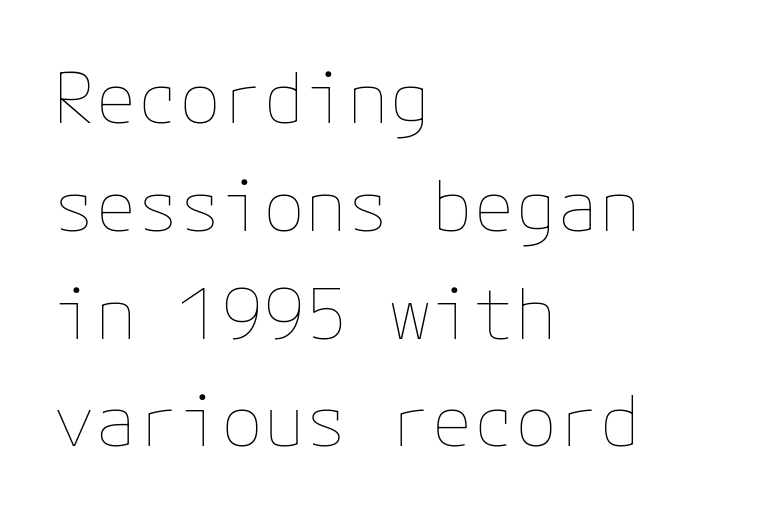
Q: Is the text bold? A: No.
Q: Is the text italic (slanted)? A: No, it is upright.
Q: Is the text underlined? A: No.
Q: How is the paragraph aligned? A: Left-aligned.
Q: Is the spacing between letters normal or unusually wide? A: Normal.
Q: Is the spacing between lines tight, normal or loose? A: Normal.
Q: Width (condensed, normal, or wide)? A: Normal.
Q: Stroke contrast? A: Low.
Q: x-height? A: Medium.
